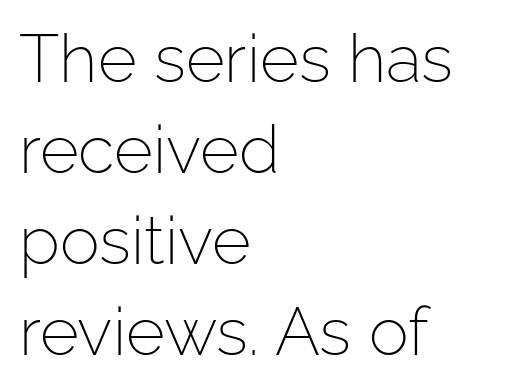
Q: Is the text bold? A: No.
Q: Is the text italic (slanted)? A: No, it is upright.
Q: Is the typeface a serif or a sans-serif typeface? A: Sans-serif.
Q: Is the text underlined? A: No.
Q: How is the paragraph aligned? A: Left-aligned.
Q: Is the spacing between letters normal or unusually wide? A: Normal.
Q: Is the spacing between lines tight, normal or loose? A: Normal.
Q: Width (condensed, normal, or wide)? A: Normal.
Q: Stroke contrast? A: Low.
Q: x-height? A: Medium.
Q: Monospaced? A: No.
